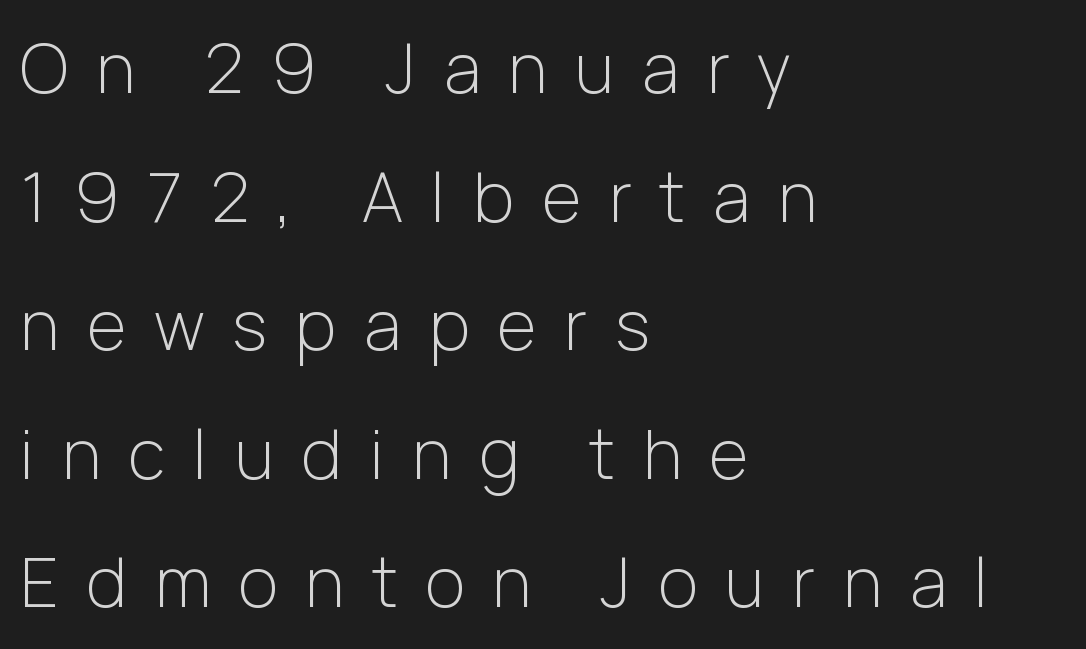
Is the stroke heavy? The answer is a plain regular-or-lighter. Unlike italic type, these characters show no tilt at all. The lines in this sample share a left origin and differ only in where they stop. You could only call the tracking loose — the letters float apart. A typesetter would call this proportional, since set widths differ per character.
